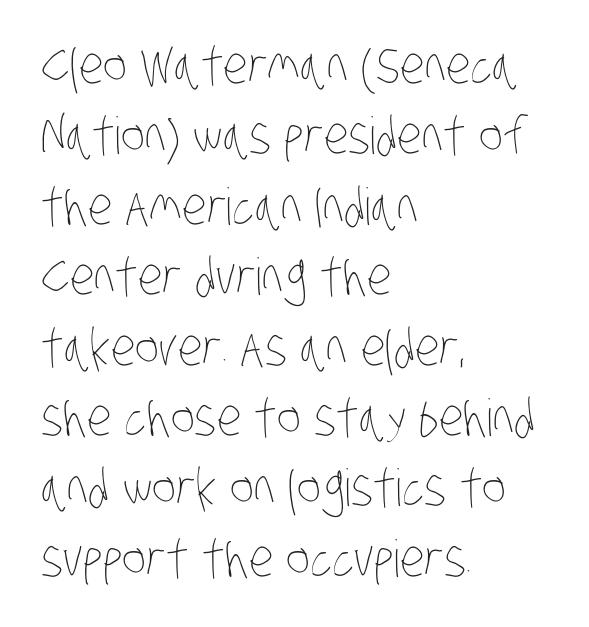
Q: Is the text bold? A: No.
Q: Is the text underlined? A: No.
Q: How is the paragraph aligned? A: Left-aligned.
Q: Is the spacing between letters normal or unusually wide? A: Normal.
Q: Is the spacing between lines tight, normal or loose? A: Normal.
Q: Width (condensed, normal, or wide)? A: Condensed.
Q: Stroke contrast? A: Low.
Q: x-height? A: Large.
Q: Monospaced? A: No.
